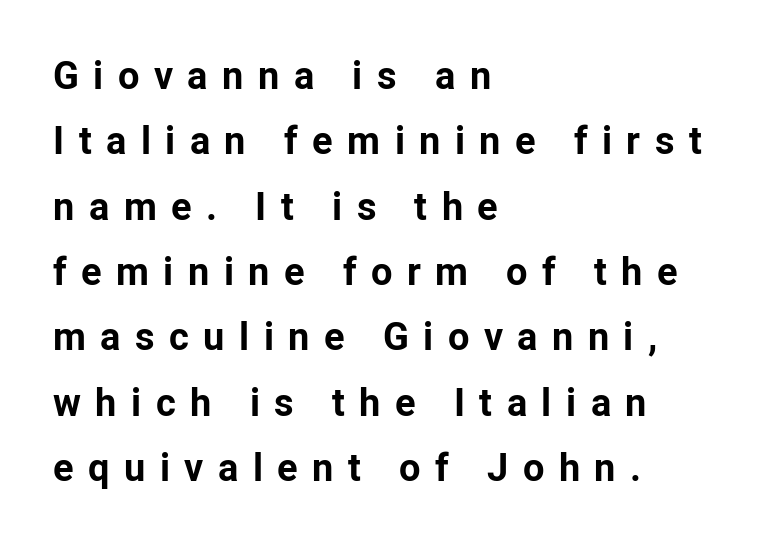
The tracking reads as deliberately expanded to a designer's eye. The sample has been set heavy, in full bold. The lettering stays uniformly vertical, giving the passage a roman look. These lines are composed in type without serifs. Think of a printed novel: that variable character pitch is what you see here. The words here are not underlined.
